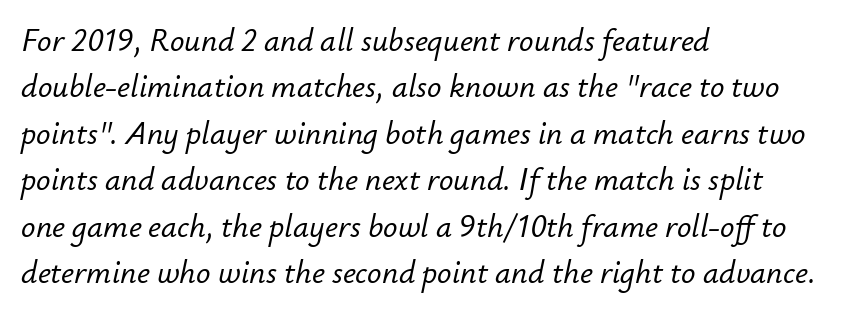
Q: Is the text italic (slanted)? A: Yes, it leans right by about 12 degrees.
Q: Is the text underlined? A: No.
Q: How is the paragraph aligned? A: Left-aligned.
Q: Is the spacing between letters normal or unusually wide? A: Normal.
Q: Is the spacing between lines tight, normal or loose? A: Normal.
Q: Width (condensed, normal, or wide)? A: Normal.
Q: Stroke contrast? A: Low.
Q: x-height? A: Small.
Q: Monospaced? A: No.
